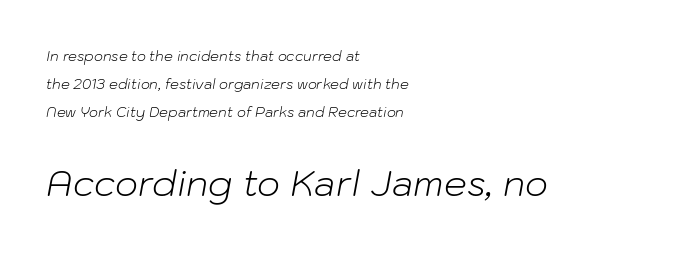
Q: Is the text bold? A: No.
Q: Is the text italic (slanted)? A: Yes, it leans right by about 10 degrees.
Q: Is the text underlined? A: No.
Q: How is the paragraph aligned? A: Left-aligned.
Q: Is the spacing between letters normal or unusually wide? A: Normal.
Q: Is the spacing between lines tight, normal or loose? A: Loose.
Q: Which block of text is set in a larger size, the first (top) or the second (bottom)? A: The second (bottom) one.
Q: Width (condensed, normal, or wide)? A: Normal.
Q: Stroke contrast? A: Low.
Q: x-height? A: Medium.
Q: Monospaced? A: No.
